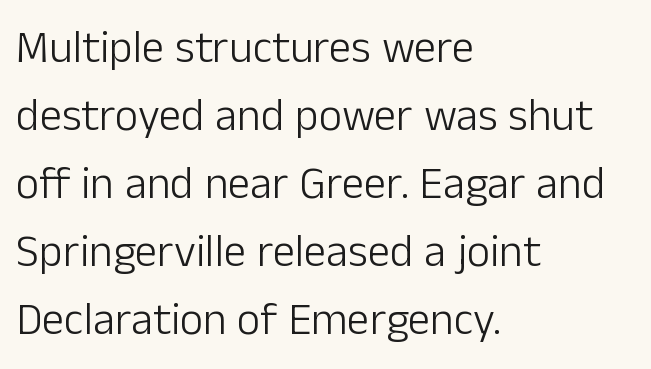
{"serif": "no", "italic": "no", "bold": "no", "weight": "light", "width": "normal", "stroke_contrast": "low", "x_height": "medium", "monospaced": "no", "underline": "no", "align": "left", "line_spacing": "normal", "line_spacing_ratio": 1.51, "letter_spacing": "normal", "letter_spacing_em": 0.0, "glyph_px": 45}
